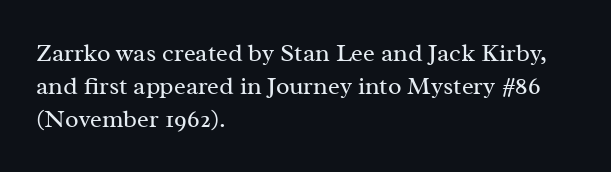
The image shows 25 px text type, upright; set left-aligned, normal line spacing (1.33x), normal letter spacing, not underlined.
